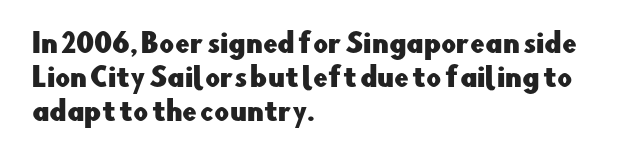
The image shows 26 px text type, upright; set left-aligned, normal line spacing (1.31x), normal letter spacing, not underlined.
